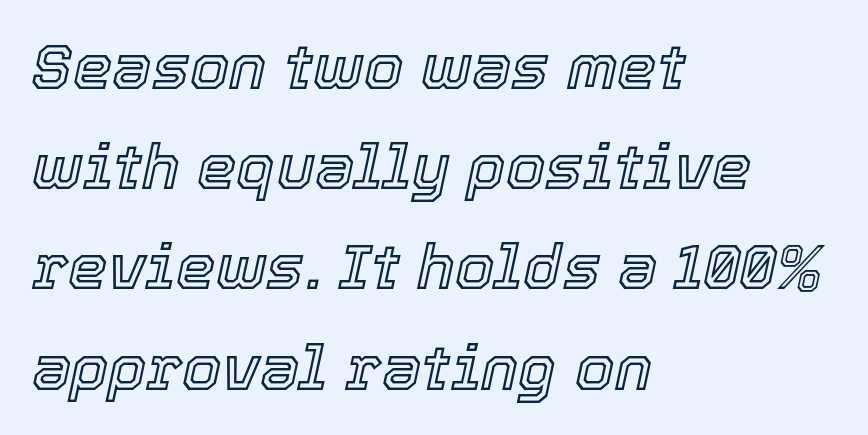
Q: Is the text italic (slanted)? A: Yes, it leans right by about 12 degrees.
Q: Is the text underlined? A: No.
Q: How is the paragraph aligned? A: Left-aligned.
Q: Is the spacing between letters normal or unusually wide? A: Normal.
Q: Is the spacing between lines tight, normal or loose? A: Normal.
Q: Width (condensed, normal, or wide)? A: Normal.
Q: x-height? A: Medium.
Q: Monospaced? A: No.
